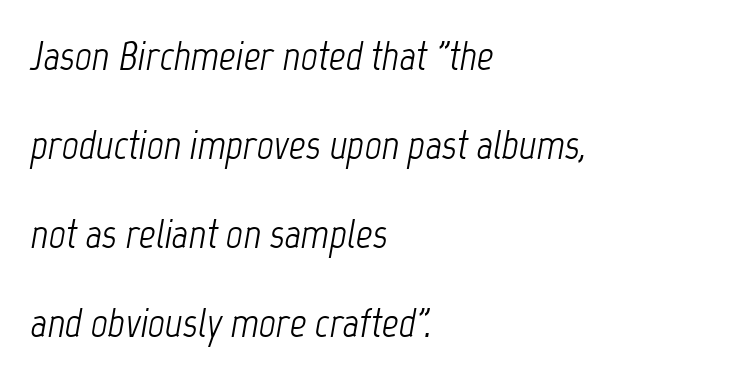
{"italic": "yes", "lean": "right", "slant_degrees": 12, "bold": "no", "weight": "light", "width": "condensed", "stroke_contrast": "low", "x_height": "medium", "monospaced": "no", "underline": "no", "align": "left", "line_spacing": "loose", "line_spacing_ratio": 2.17, "letter_spacing": "normal", "letter_spacing_em": 0.0, "glyph_px": 41}
